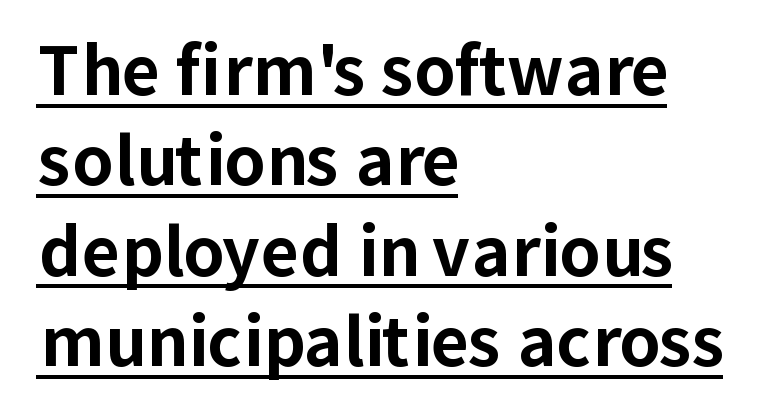
The image shows 66 px bold sans-serif type, upright; set left-aligned, normal line spacing (1.37x), normal letter spacing, underlined; low stroke contrast and a medium x-height.
